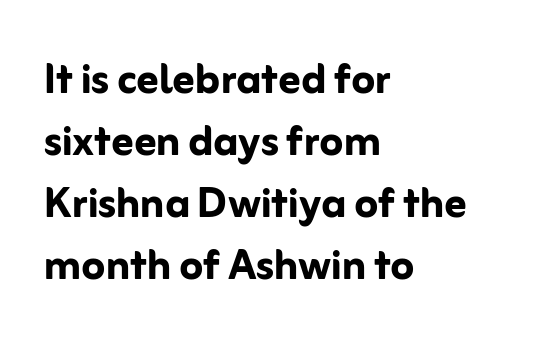
Lines of text with bare space underneath. Posture: upright roman. Letter spacing: default. The letters are bold, with thick, heavy strokes. The passage shown is typed in a proportional face where columns would drift. Vertical spacing — tight.
